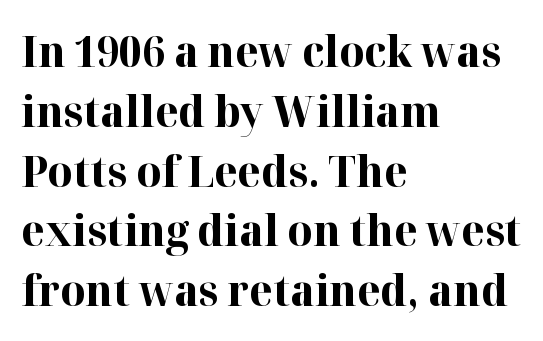
The image shows 43 px bold serif type, upright; set left-aligned, normal line spacing (1.39x), normal letter spacing, not underlined; high stroke contrast and a medium x-height.
